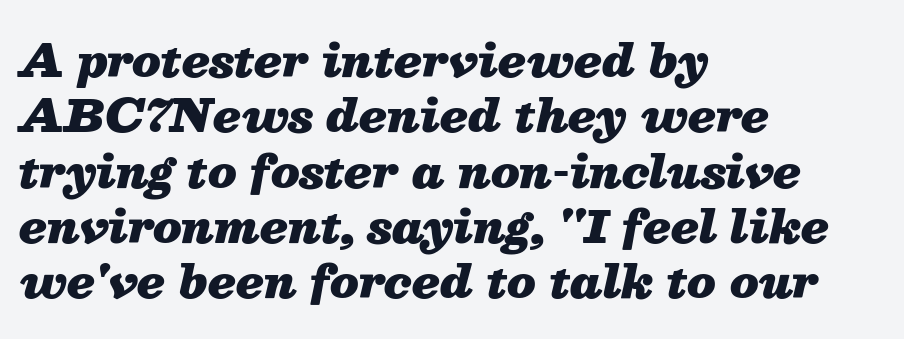
{"italic": "yes", "lean": "right", "slant_degrees": 13, "bold": "yes", "weight": "heavy", "width": "normal", "stroke_contrast": "medium", "x_height": "medium", "monospaced": "no", "underline": "no", "align": "left", "line_spacing_ratio": 1.23, "letter_spacing": "normal", "letter_spacing_em": 0.0, "glyph_px": 45}
